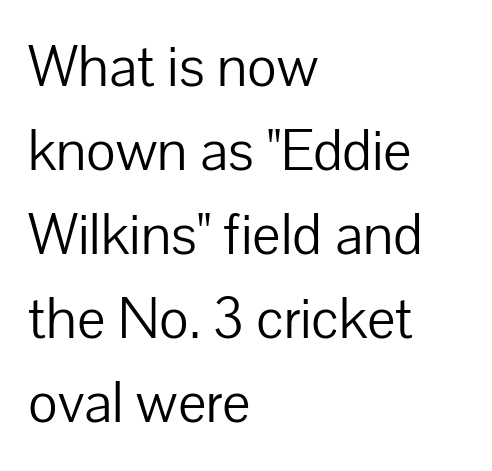
The image shows 60 px light sans-serif type, upright; set left-aligned, normal line spacing (1.4x), normal letter spacing, not underlined; low stroke contrast and a medium x-height.
